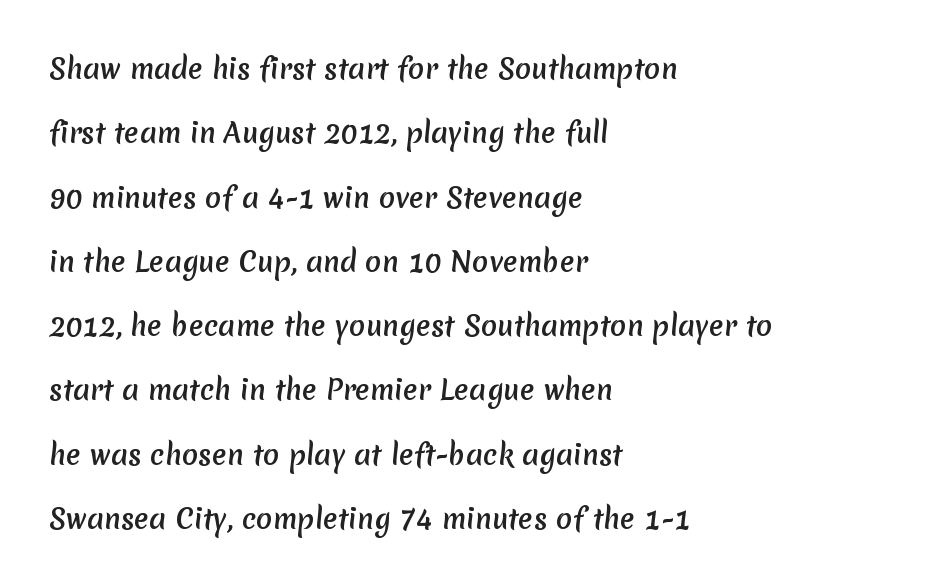
{"underline": "no", "align": "left", "line_spacing": "loose", "line_spacing_ratio": 2.38, "letter_spacing": "normal", "letter_spacing_em": 0.0, "glyph_px": 27}
